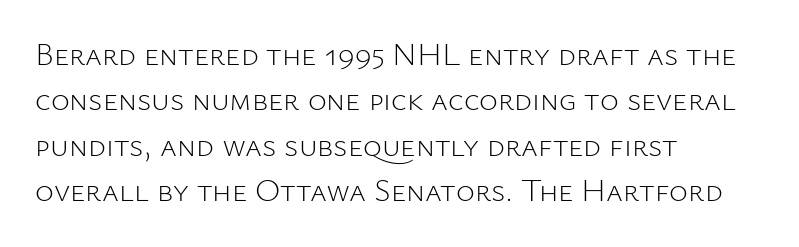
Decoration check: the copy has no underline. The rows are spaced the way most documents space them. Heft: none added — not bold. A roman cut, with each character standing at attention.
